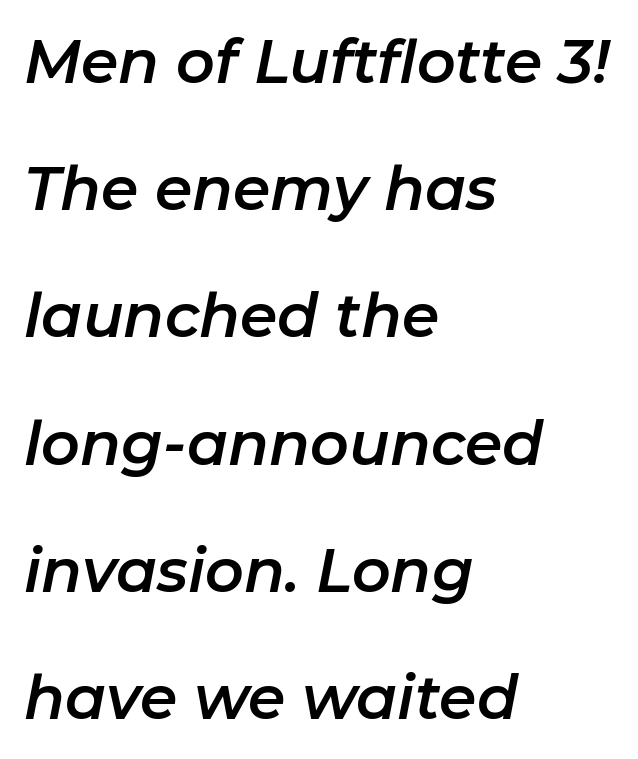
Q: Is the text italic (slanted)? A: Yes, it leans right by about 11 degrees.
Q: Is the text underlined? A: No.
Q: How is the paragraph aligned? A: Left-aligned.
Q: Is the spacing between letters normal or unusually wide? A: Normal.
Q: Is the spacing between lines tight, normal or loose? A: Loose.
Q: Width (condensed, normal, or wide)? A: Normal.
Q: Stroke contrast? A: Low.
Q: x-height? A: Medium.
Q: Monospaced? A: No.
